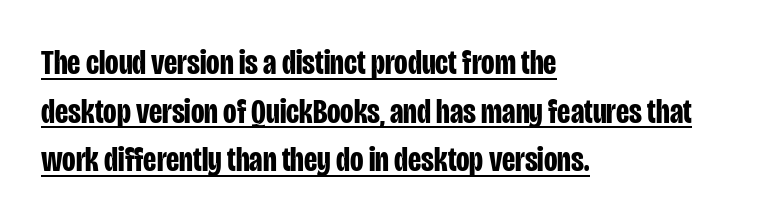
Q: Is the text bold? A: Yes.
Q: Is the text italic (slanted)? A: No, it is upright.
Q: Is the typeface a serif or a sans-serif typeface? A: Sans-serif.
Q: Is the text underlined? A: Yes.
Q: How is the paragraph aligned? A: Left-aligned.
Q: Is the spacing between letters normal or unusually wide? A: Normal.
Q: Is the spacing between lines tight, normal or loose? A: Normal.
Q: Width (condensed, normal, or wide)? A: Condensed.
Q: Stroke contrast? A: Low.
Q: x-height? A: Large.
Q: Monospaced? A: No.
